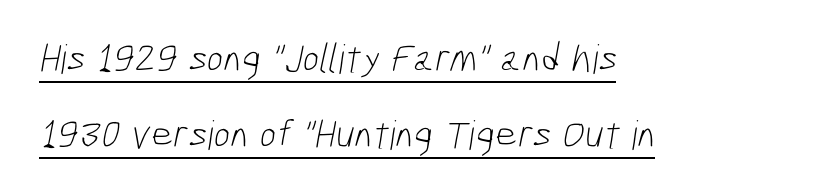
{"serif": "no", "bold": "no", "weight": "light", "width": "condensed", "stroke_contrast": "low", "x_height": "medium", "monospaced": "no", "underline": "yes", "align": "left", "line_spacing": "loose", "line_spacing_ratio": 1.91, "letter_spacing": "normal", "letter_spacing_em": 0.0, "glyph_px": 40}
